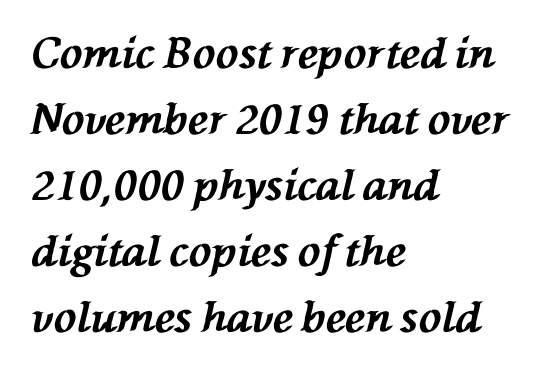
Just letters on the line, the space beneath them empty. The font's italic variant was chosen for this text. These lines are rendered in a variable-pitch font. Glyph-to-glyph distance matches everyday printed text. Does the weight exceed regular? Yes, all the way to bold. Successive baselines arrive at the customary interval.
